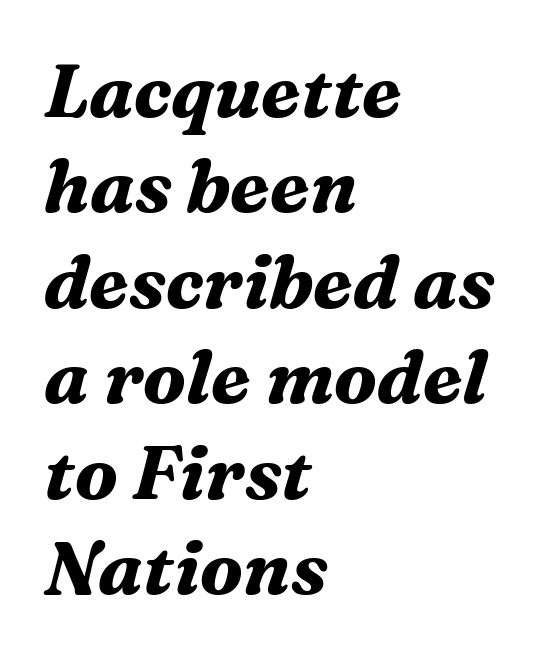
The image shows 74 px bold serif type, italic (leaning right); set left-aligned, normal line spacing (1.29x), normal letter spacing, not underlined; medium stroke contrast and a medium x-height.
